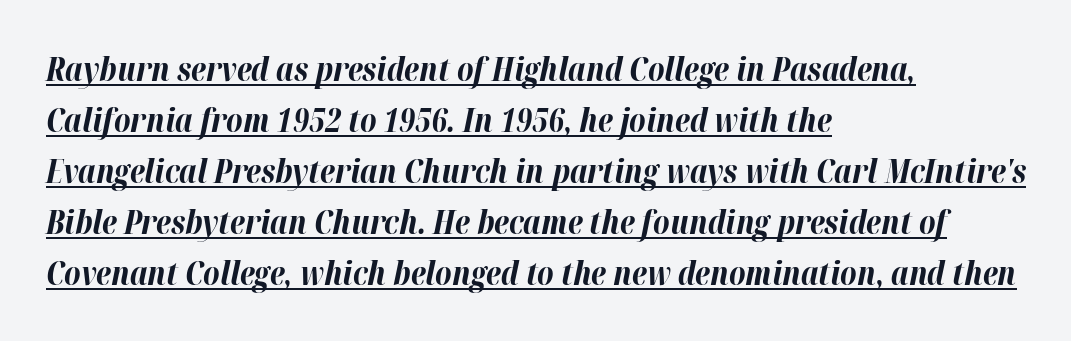
The image shows 32 px bold type, italic (leaning right); set left-aligned, normal line spacing (1.59x), normal letter spacing, underlined; high stroke contrast and a medium x-height.
